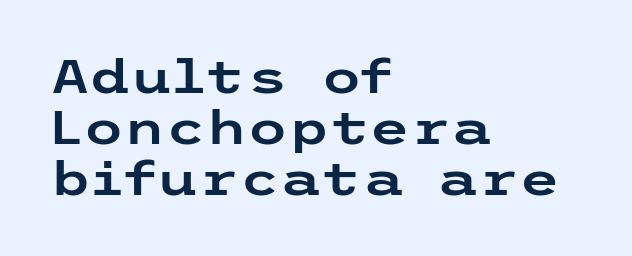
Q: Is the text italic (slanted)? A: No, it is upright.
Q: Is the typeface a serif or a sans-serif typeface? A: Sans-serif.
Q: Is the text underlined? A: No.
Q: How is the paragraph aligned? A: Left-aligned.
Q: Is the spacing between letters normal or unusually wide? A: Normal.
Q: Is the spacing between lines tight, normal or loose? A: Tight.
Q: Width (condensed, normal, or wide)? A: Wide.
Q: Stroke contrast? A: Low.
Q: x-height? A: Medium.
